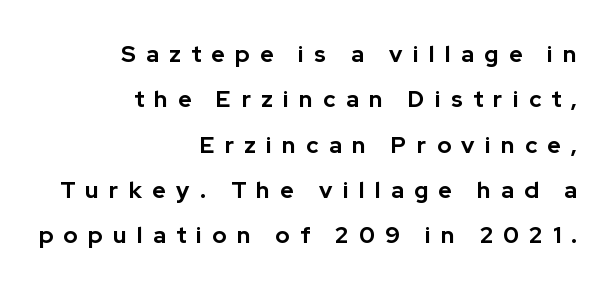
The image shows 23 px bold type, upright; set right-aligned, loose line spacing (1.97x), unusually wide letter spacing (+0.45 em), not underlined.
